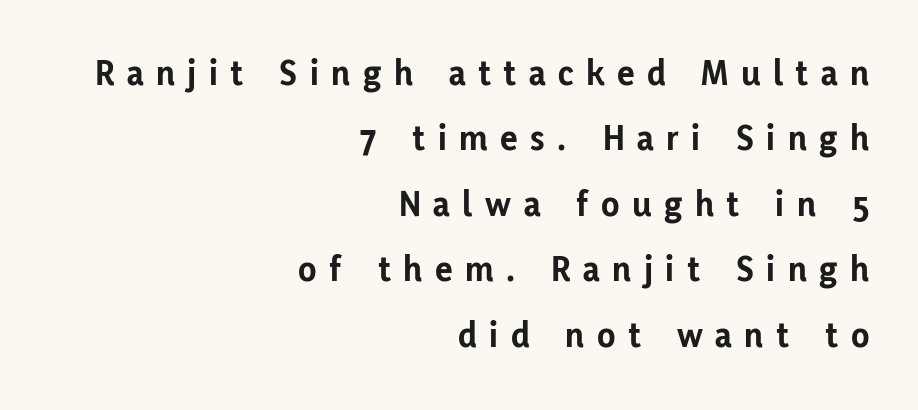
The glyphs have the mass of a bold cut. The rag falls on the left side of this text block. Proportional: the letters do not fall into vertical columns. What kind of face is this? One without serifs — a sans.
